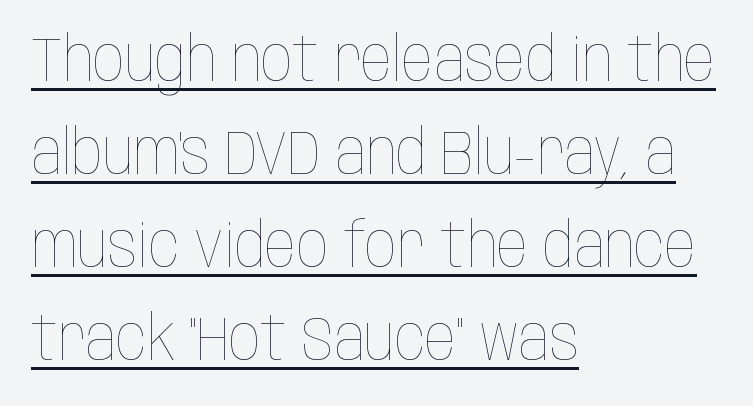
{"italic": "no", "bold": "no", "weight": "thin", "width": "condensed", "stroke_contrast": "low", "x_height": "large", "monospaced": "no", "underline": "yes", "align": "left", "line_spacing": "normal", "line_spacing_ratio": 1.5, "letter_spacing": "normal", "letter_spacing_em": 0.0, "glyph_px": 62}
